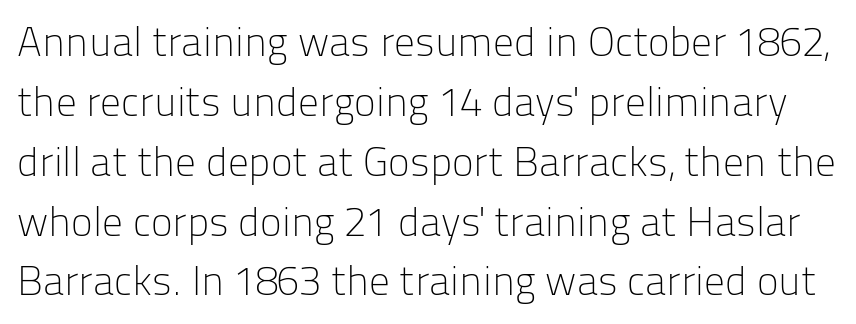
Here the designer chose a conventional face with non-uniform glyph widths. These lines sit exactly where default settings would place them. The face used here is rendered with its standard letterfit. Weight: in the light-to-regular range. Serif or sans? Sans — the stroke terminals are bare.
